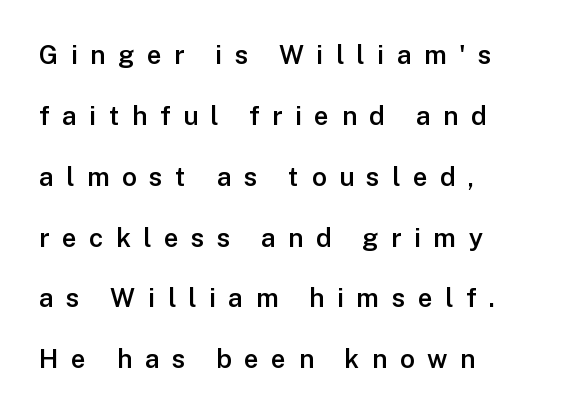
The image shows 26 px text type, upright; set left-aligned, loose line spacing (2.34x), unusually wide letter spacing (+0.48 em), not underlined.
